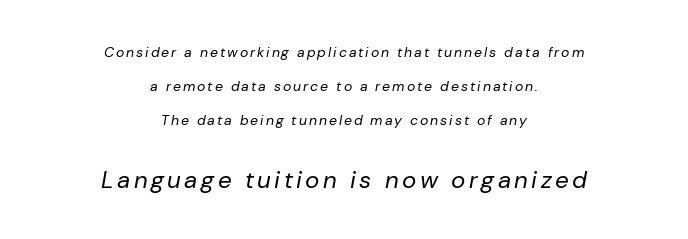
Q: Is the text bold? A: No.
Q: Is the text italic (slanted)? A: Yes, it leans right by about 10 degrees.
Q: Is the text underlined? A: No.
Q: How is the paragraph aligned? A: Centered.
Q: Is the spacing between lines tight, normal or loose? A: Loose.
Q: Which block of text is set in a larger size, the first (top) or the second (bottom)? A: The second (bottom) one.
